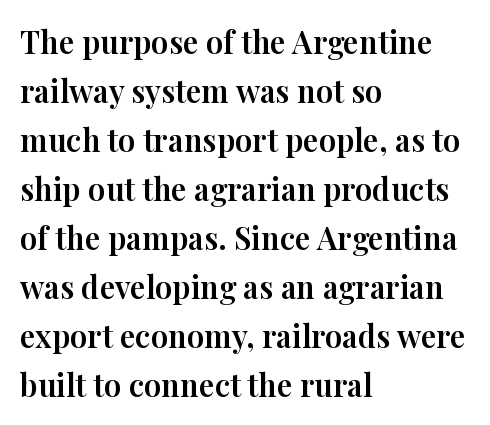
{"serif": "yes", "italic": "no", "width": "normal", "stroke_contrast": "high", "x_height": "medium", "monospaced": "no", "underline": "no", "align": "left", "line_spacing": "normal", "line_spacing_ratio": 1.58, "letter_spacing": "normal", "letter_spacing_em": 0.0, "glyph_px": 31}
